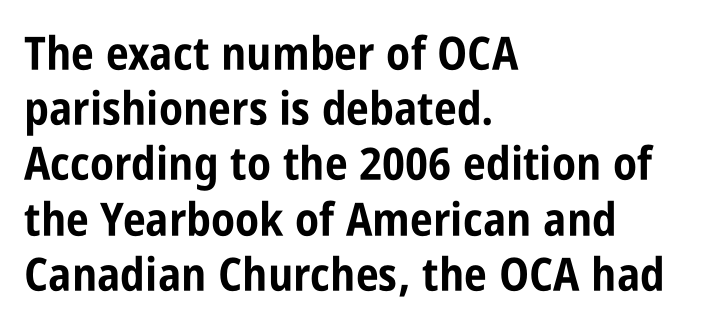
{"serif": "no", "italic": "no", "bold": "yes", "weight": "bold", "width": "condensed", "stroke_contrast": "low", "x_height": "large", "monospaced": "no", "underline": "no", "align": "left", "line_spacing_ratio": 1.2, "letter_spacing": "normal", "letter_spacing_em": 0.0, "glyph_px": 46}
